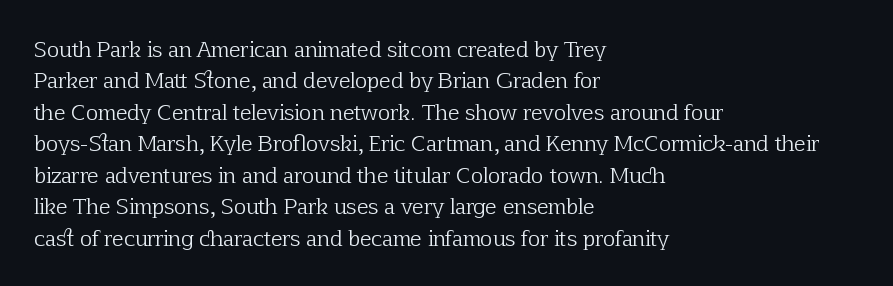
Q: Is the text bold? A: No.
Q: Is the text italic (slanted)? A: No, it is upright.
Q: Is the text underlined? A: No.
Q: How is the paragraph aligned? A: Left-aligned.
Q: Is the spacing between letters normal or unusually wide? A: Normal.
Q: Is the spacing between lines tight, normal or loose? A: Normal.
